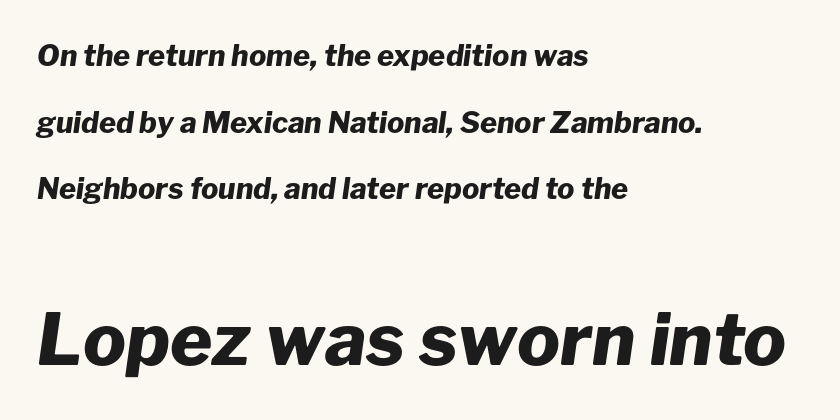
Q: Is the text bold? A: Yes.
Q: Is the text italic (slanted)? A: Yes, it leans right by about 8 degrees.
Q: Is the text underlined? A: No.
Q: How is the paragraph aligned? A: Left-aligned.
Q: Is the spacing between letters normal or unusually wide? A: Normal.
Q: Is the spacing between lines tight, normal or loose? A: Loose.
Q: Which block of text is set in a larger size, the first (top) or the second (bottom)? A: The second (bottom) one.
Q: Width (condensed, normal, or wide)? A: Normal.
Q: Stroke contrast? A: Low.
Q: x-height? A: Medium.
Q: Monospaced? A: No.
